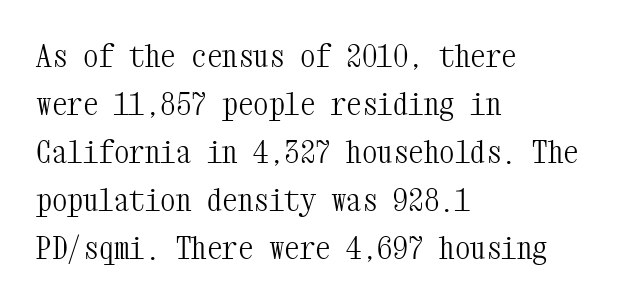
{"serif": "yes", "italic": "no", "bold": "no", "weight": "light", "width": "condensed", "stroke_contrast": "medium", "x_height": "medium", "monospaced": "yes", "underline": "no", "align": "left", "line_spacing": "normal", "line_spacing_ratio": 1.55, "letter_spacing": "normal", "letter_spacing_em": 0.0, "glyph_px": 31}
